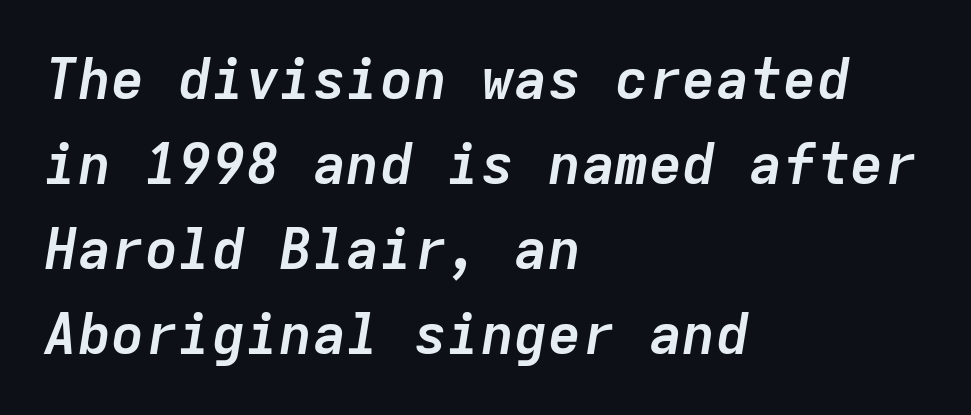
The image shows 56 px semibold type, italic (leaning right), monospaced; set left-aligned, normal line spacing (1.52x), normal letter spacing, not underlined; low stroke contrast and a medium x-height.
